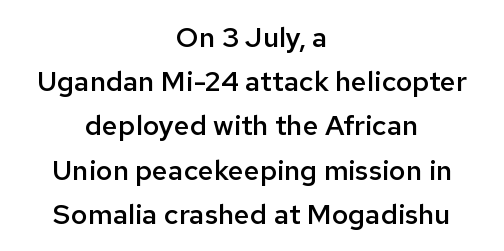
Q: Is the text bold? A: Semi-bold.
Q: Is the text italic (slanted)? A: No, it is upright.
Q: Is the typeface a serif or a sans-serif typeface? A: Sans-serif.
Q: Is the text underlined? A: No.
Q: How is the paragraph aligned? A: Centered.
Q: Is the spacing between letters normal or unusually wide? A: Normal.
Q: Is the spacing between lines tight, normal or loose? A: Normal.
Q: Width (condensed, normal, or wide)? A: Normal.
Q: Stroke contrast? A: Low.
Q: x-height? A: Medium.
Q: Monospaced? A: No.
